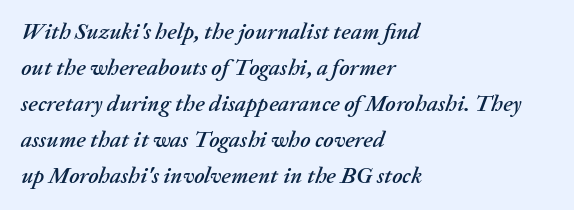
One glance says typical: line gaps are just what's usual. Only glyphs here, with clear space below each row. Students, note that the glyphs here touch the page at normal intervals. Every row of glyphs begins at an identical x-position on the left. The glyphs look as if they've been sheared to an angle.
